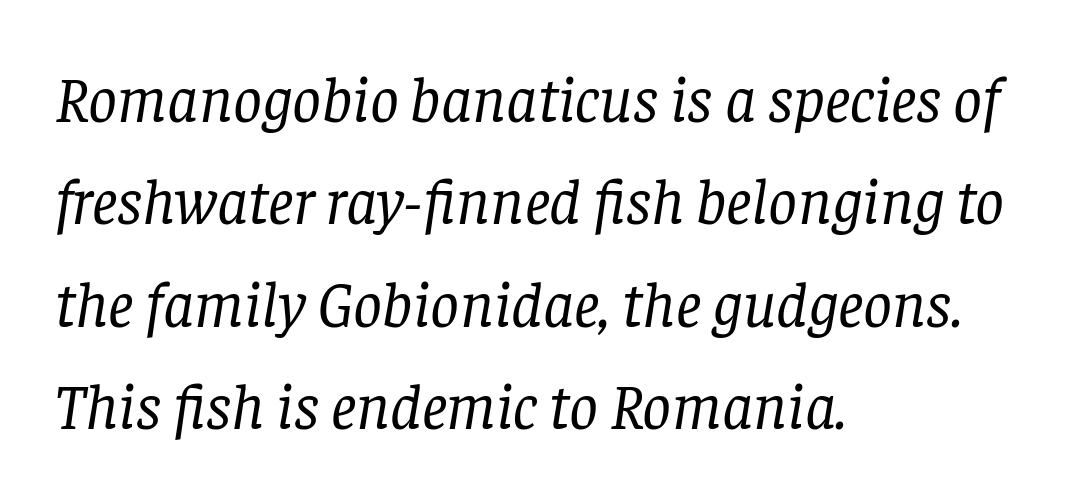
The image shows 64 px regular-weight serif type, italic (leaning right); set left-aligned, normal line spacing (1.6x), normal letter spacing, not underlined; low stroke contrast and a large x-height.
